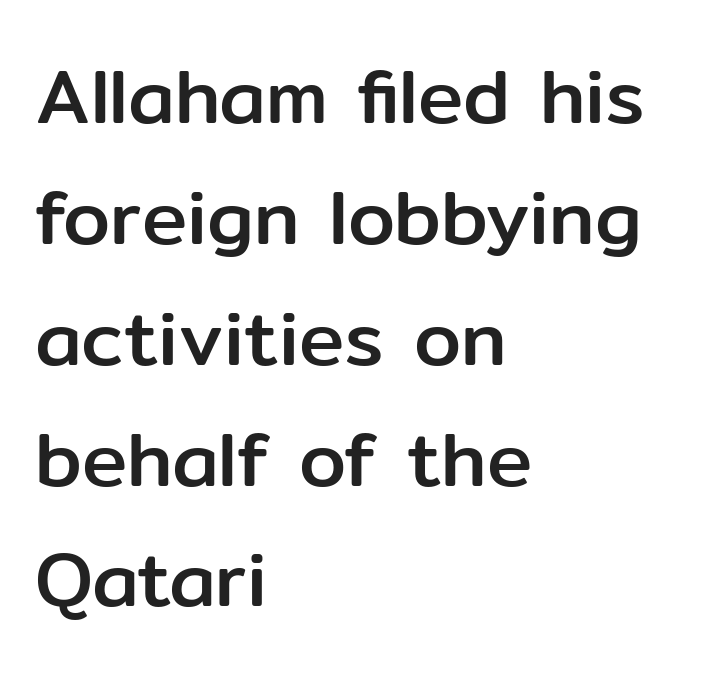
Has an underline been added? It has not. Is this a fixed-width face? No — the glyphs have proportional, varying widths. This sample uses a sans-serif face. If you measured baseline to baseline, you'd find a middling distance. Students, note that the glyphs here touch the page at normal intervals.
